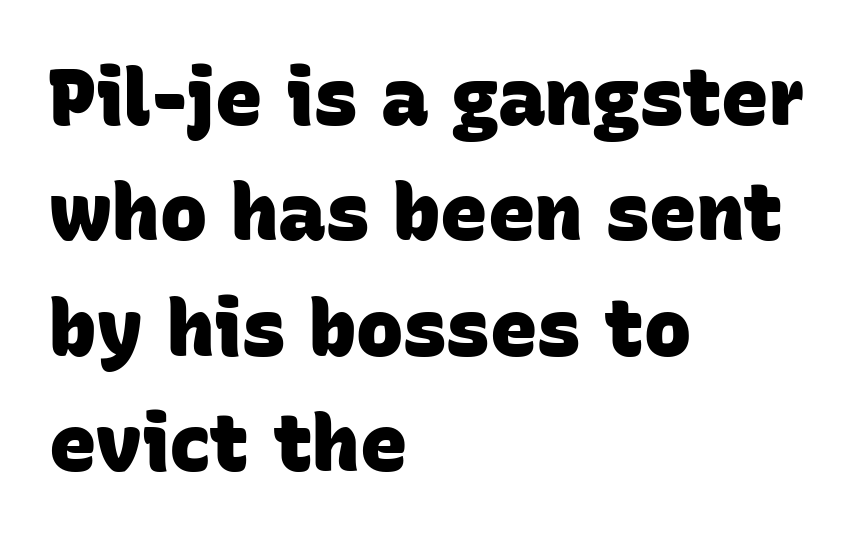
Q: Is the text bold? A: Yes.
Q: Is the typeface a serif or a sans-serif typeface? A: Sans-serif.
Q: Is the text underlined? A: No.
Q: How is the paragraph aligned? A: Left-aligned.
Q: Is the spacing between letters normal or unusually wide? A: Normal.
Q: Is the spacing between lines tight, normal or loose? A: Normal.
Q: Width (condensed, normal, or wide)? A: Normal.
Q: Stroke contrast? A: Low.
Q: x-height? A: Large.
Q: Monospaced? A: No.
